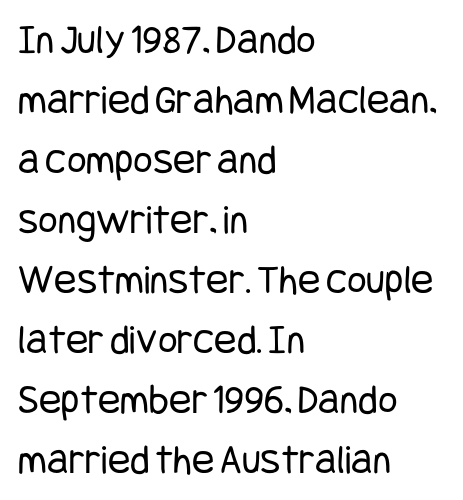
Q: Is the text bold? A: No.
Q: Is the text italic (slanted)? A: No, it is upright.
Q: Is the typeface a serif or a sans-serif typeface? A: Sans-serif.
Q: Is the text underlined? A: No.
Q: How is the paragraph aligned? A: Left-aligned.
Q: Is the spacing between letters normal or unusually wide? A: Normal.
Q: Is the spacing between lines tight, normal or loose? A: Normal.
Q: Width (condensed, normal, or wide)? A: Condensed.
Q: Stroke contrast? A: Low.
Q: x-height? A: Large.
